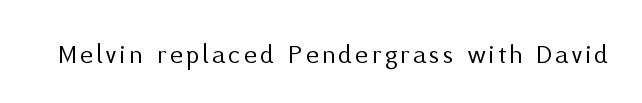
Q: Is the text bold? A: No.
Q: Is the text italic (slanted)? A: No, it is upright.
Q: Is the typeface a serif or a sans-serif typeface? A: Sans-serif.
Q: Is the text underlined? A: No.
Q: Width (condensed, normal, or wide)? A: Normal.
Q: Stroke contrast? A: Medium.
Q: x-height? A: Medium.
Q: Monospaced? A: No.
